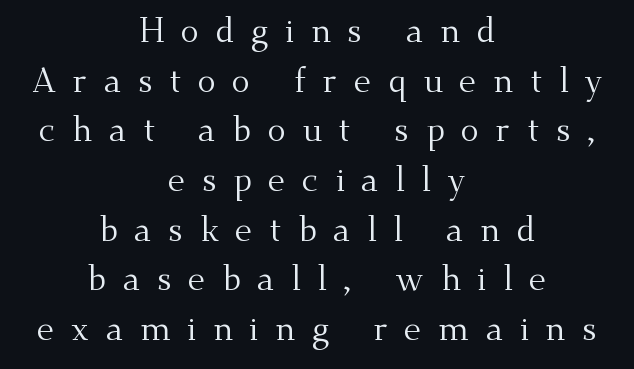
{"serif": "yes", "italic": "no", "bold": "no", "weight": "regular", "width": "normal", "stroke_contrast": "medium", "x_height": "small", "monospaced": "no", "underline": "no", "align": "center", "line_spacing": "normal", "line_spacing_ratio": 1.46, "letter_spacing": "wide", "letter_spacing_em": 0.49, "glyph_px": 34}
